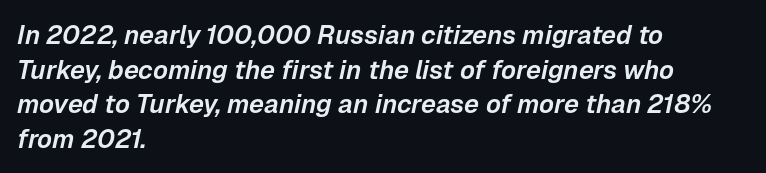
The image shows 26 px text type, italic (leaning right); set left-aligned, normal line spacing (1.33x), normal letter spacing, not underlined.
